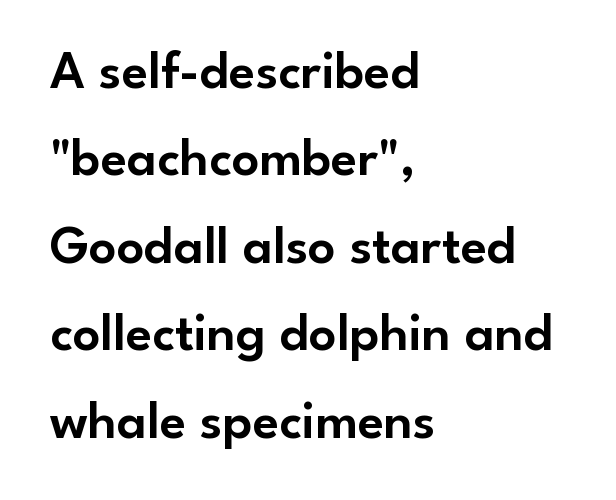
The compositor pushed each line to the left boundary. Spacing verdict: proportional, widths tailored to each character. Underlining? Definitely not there. The horizontal fit of the characters is conventional and even.
